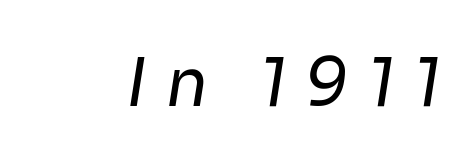
Q: Is the text bold? A: No.
Q: Is the typeface a serif or a sans-serif typeface? A: Sans-serif.
Q: Is the text underlined? A: No.
Q: Is the spacing between letters normal or unusually wide? A: Unusually wide.
Q: Width (condensed, normal, or wide)? A: Normal.
Q: Stroke contrast? A: Low.
Q: x-height? A: Medium.
Q: Monospaced? A: No.
